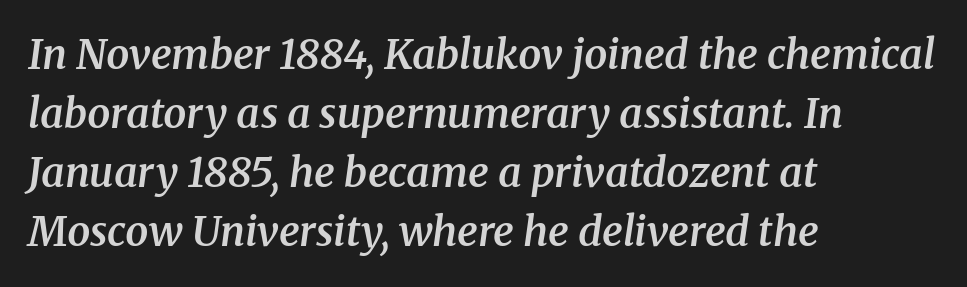
The image shows 41 px semibold serif type, italic (leaning right); set left-aligned, normal line spacing (1.44x), normal letter spacing, not underlined; medium stroke contrast and a medium x-height.
